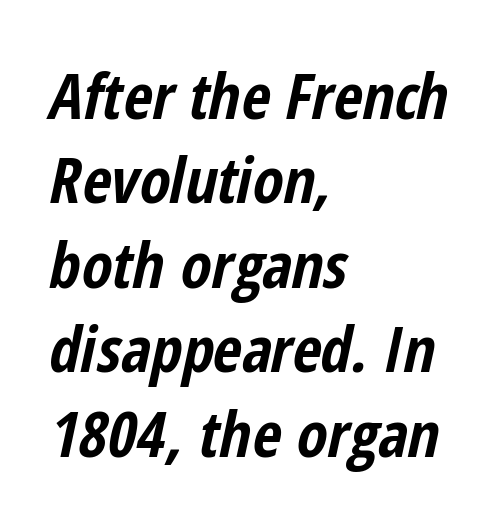
Would a proofreader flag this as italicized? Yes. The rendering keeps characters at their native spacing. Each row of text sits above clean, open space. You could not count columns in this text — the font is proportionally spaced. Each new line begins a customary step beneath the previous one.
